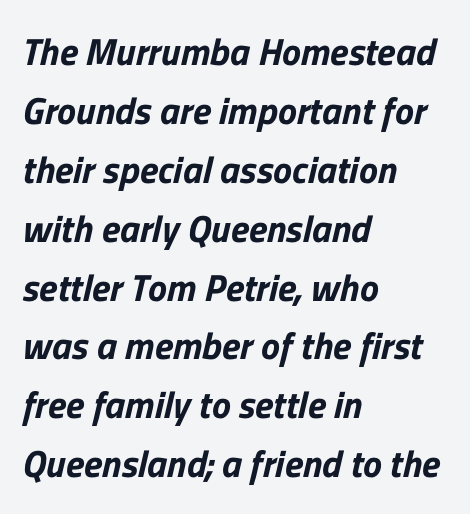
The image shows 38 px sans-serif type; set left-aligned, normal line spacing (1.55x), normal letter spacing, not underlined; low stroke contrast and a medium x-height.
